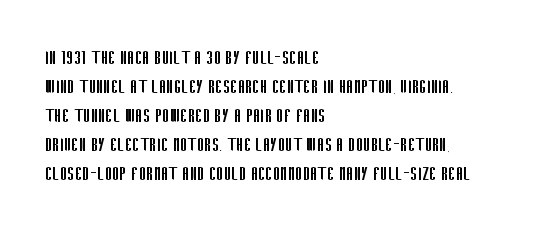
Tall strokes in this sample are plumb rather than angled. The passage shown has conventional tracking throughout. Every row of glyphs begins at an identical x-position on the left. A normal amount of white space separates one row of letters from the next. Type without underlining.
